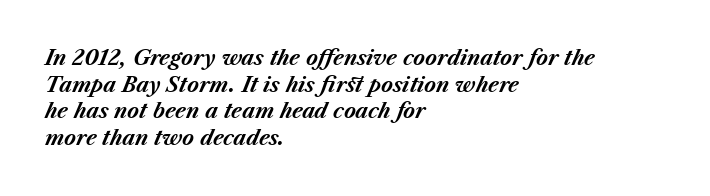
The image shows 20 px bold type, italic (leaning right); set left-aligned, normal line spacing (1.33x), normal letter spacing, not underlined.
